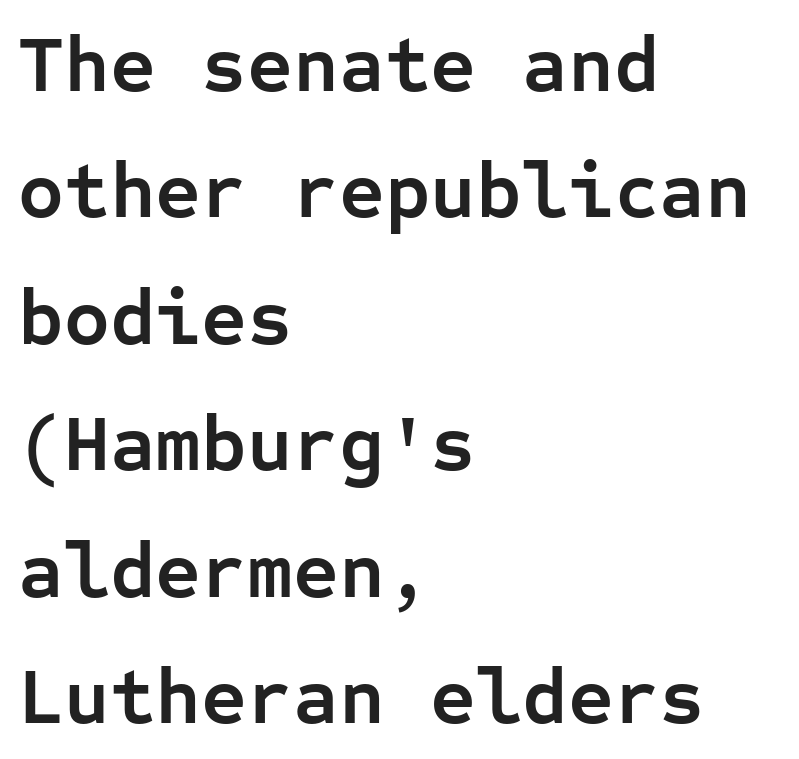
The image shows 79 px semibold sans-serif type, upright, monospaced; set left-aligned, normal line spacing (1.6x), normal letter spacing, not underlined; low stroke contrast and a medium x-height.
